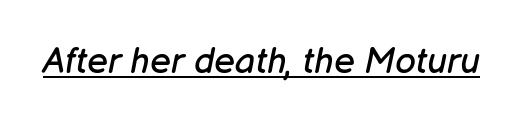
Inter-character spacing is left at the font's built-in metrics. Counters stay open thanks to moderate or lighter strokes. Is this a fixed-width face? No — the glyphs have proportional, varying widths. Underlined type.
